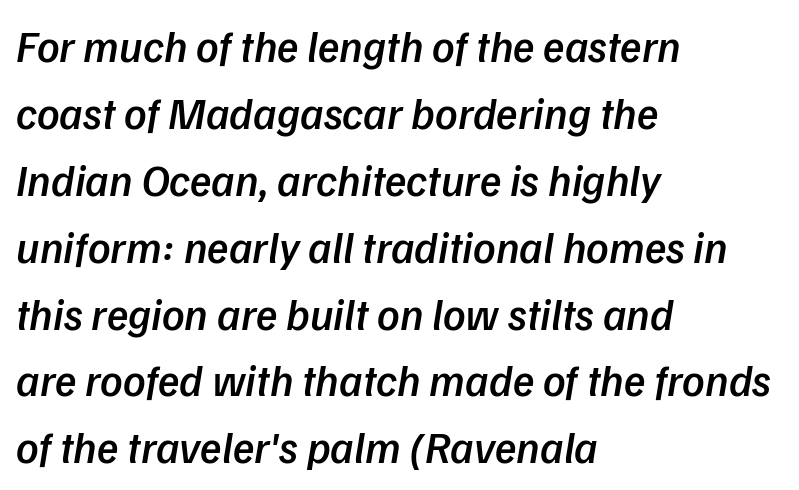
Q: Is the text bold? A: Semi-bold.
Q: Is the typeface a serif or a sans-serif typeface? A: Sans-serif.
Q: Is the text underlined? A: No.
Q: How is the paragraph aligned? A: Left-aligned.
Q: Is the spacing between letters normal or unusually wide? A: Normal.
Q: Is the spacing between lines tight, normal or loose? A: Normal.
Q: Width (condensed, normal, or wide)? A: Normal.
Q: Stroke contrast? A: Low.
Q: x-height? A: Medium.
Q: Monospaced? A: No.
